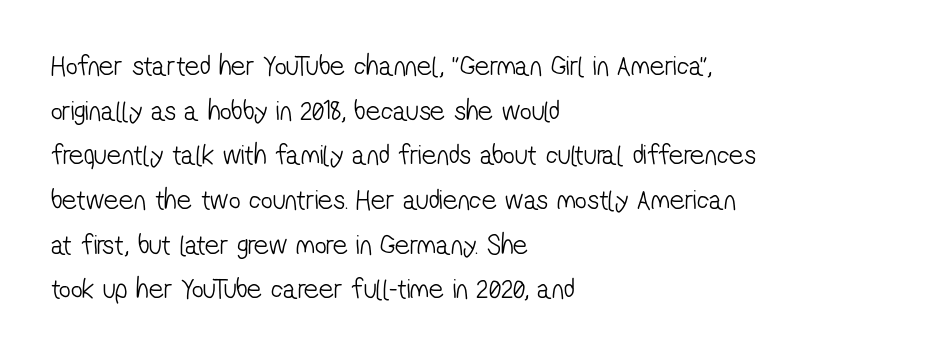
The image shows 29 px light, condensed sans-serif type; set left-aligned, normal line spacing (1.54x), normal letter spacing, not underlined; low stroke contrast and a medium x-height.
